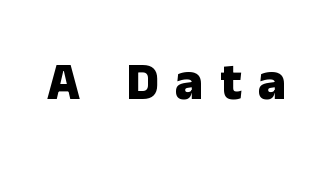
{"serif": "no", "italic": "no", "bold": "yes", "weight": "heavy", "width": "normal", "stroke_contrast": "low", "x_height": "medium", "monospaced": "no", "underline": "no", "letter_spacing": "wide", "letter_spacing_em": 0.32, "glyph_px": 52}
